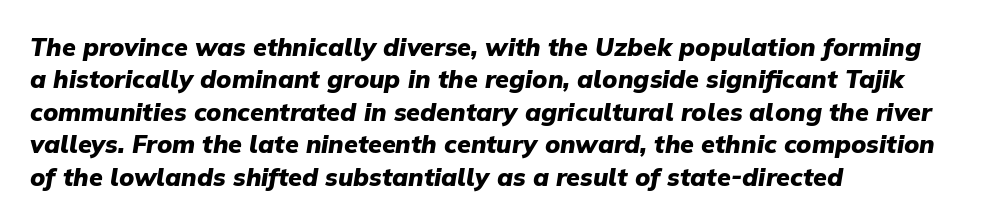
Plain, unruled lines of type. Each new line begins a customary step beneath the previous one. The setting favours the left margin, as ordinary paragraphs usually do. The glyphs have the mass of a bold cut.
